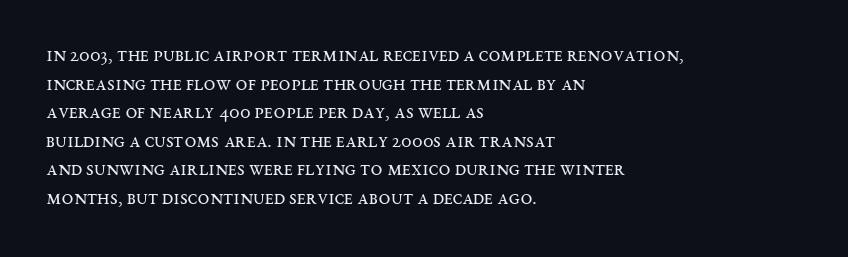
Line beginnings align vertically; line endings do not. Whoever set this chose a conventional vertical rhythm. Stroke mass is kept to a normal reading level or below. Nobody touched the tracking dial on this one.
